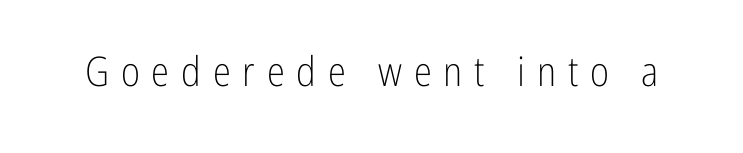
Q: Is the text bold? A: No.
Q: Is the text italic (slanted)? A: No, it is upright.
Q: Is the typeface a serif or a sans-serif typeface? A: Sans-serif.
Q: Is the text underlined? A: No.
Q: Is the spacing between letters normal or unusually wide? A: Unusually wide.
Q: Width (condensed, normal, or wide)? A: Condensed.
Q: Stroke contrast? A: Low.
Q: x-height? A: Medium.
Q: Monospaced? A: No.
